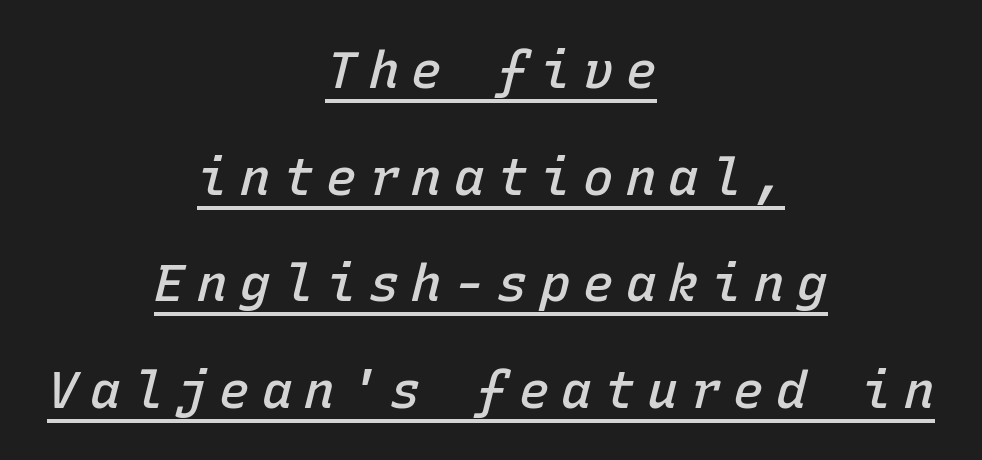
The image shows 51 px semibold type, italic (leaning right), monospaced; set centered, loose line spacing (2.09x), unusually wide letter spacing (+0.24 em), underlined; low stroke contrast and a medium x-height.
